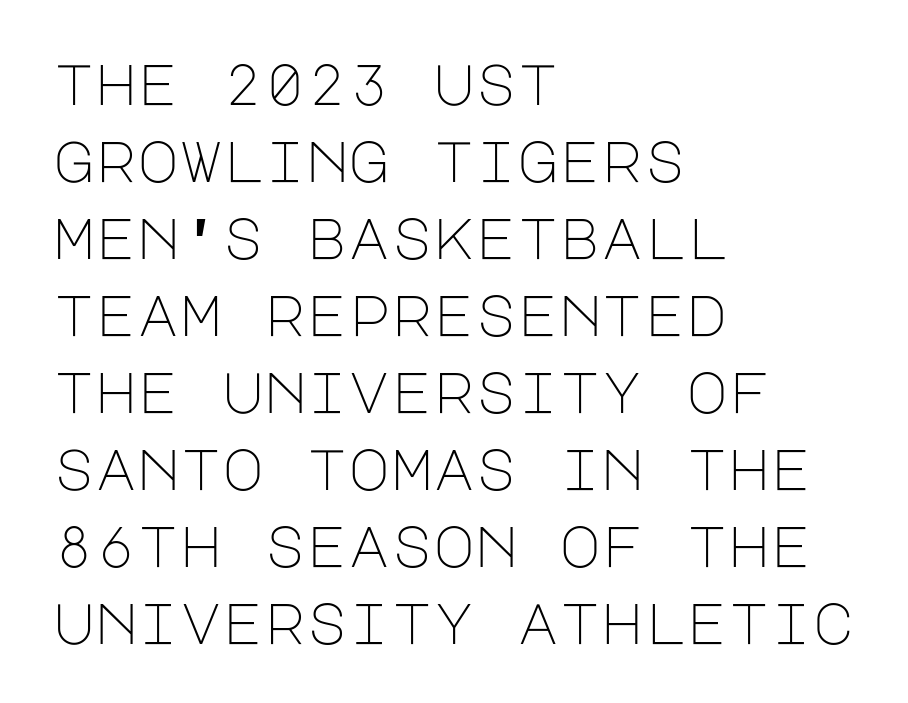
The image shows 57 px light sans-serif type, upright; set left-aligned, normal line spacing (1.35x), normal letter spacing, not underlined; low stroke contrast and a large x-height.
